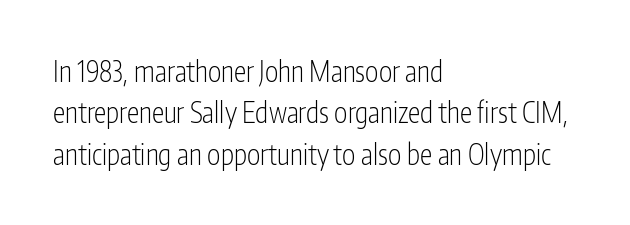
Type style note: lacks serifs. Upright lettering throughout. Which margin do the lines hug? The left one — the right edge is uneven. Heaviness? Minimal to ordinary, like unemphasized prose. A typesetter would call this proportional, since set widths differ per character.
